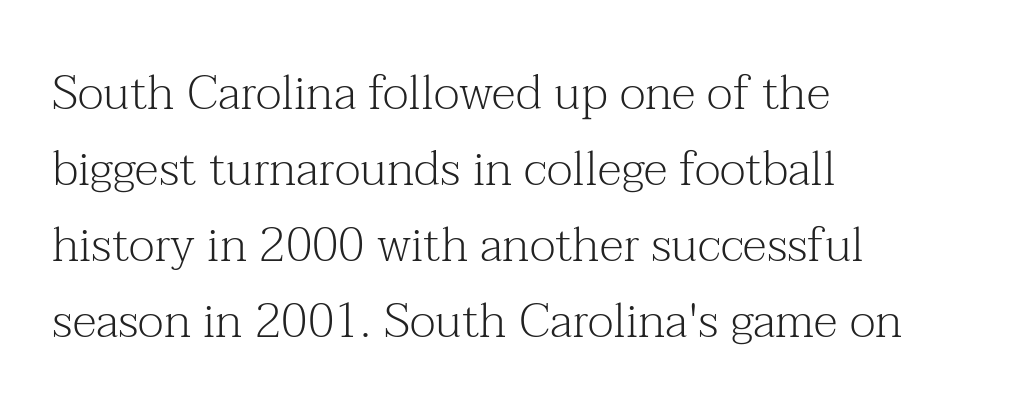
Q: Is the text bold? A: No.
Q: Is the text italic (slanted)? A: No, it is upright.
Q: Is the typeface a serif or a sans-serif typeface? A: Serif.
Q: Is the text underlined? A: No.
Q: How is the paragraph aligned? A: Left-aligned.
Q: Is the spacing between letters normal or unusually wide? A: Normal.
Q: Is the spacing between lines tight, normal or loose? A: Normal.
Q: Width (condensed, normal, or wide)? A: Normal.
Q: Stroke contrast? A: Medium.
Q: x-height? A: Medium.
Q: Monospaced? A: No.
